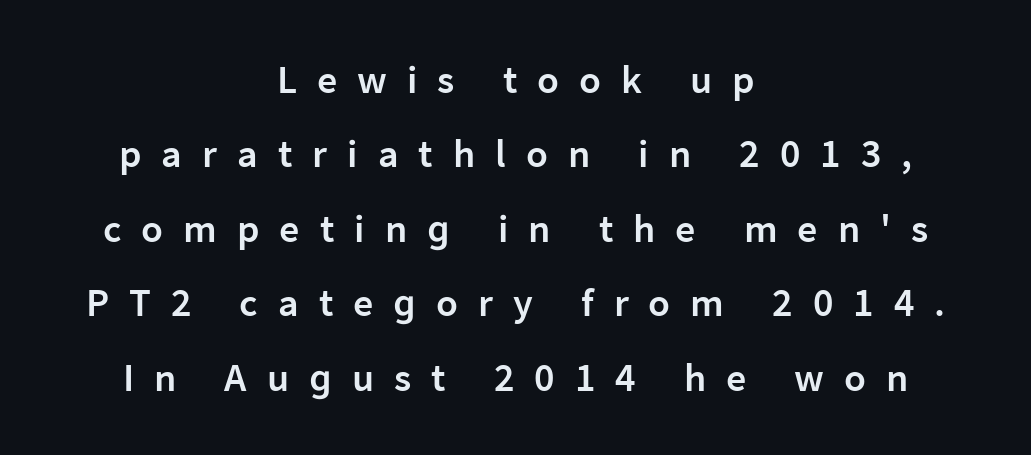
Q: Is the text bold? A: Semi-bold.
Q: Is the text italic (slanted)? A: No, it is upright.
Q: Is the typeface a serif or a sans-serif typeface? A: Sans-serif.
Q: Is the text underlined? A: No.
Q: How is the paragraph aligned? A: Centered.
Q: Is the spacing between letters normal or unusually wide? A: Unusually wide.
Q: Width (condensed, normal, or wide)? A: Normal.
Q: Stroke contrast? A: Low.
Q: x-height? A: Medium.
Q: Monospaced? A: No.
